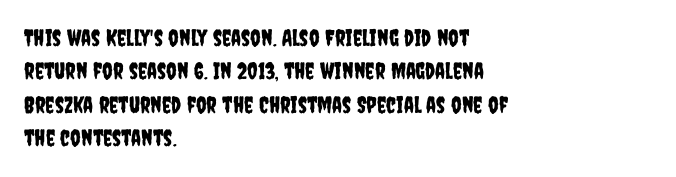
{"italic": "no", "underline": "no", "align": "left", "line_spacing": "normal", "line_spacing_ratio": 1.45, "letter_spacing": "normal", "letter_spacing_em": 0.0, "glyph_px": 23}
